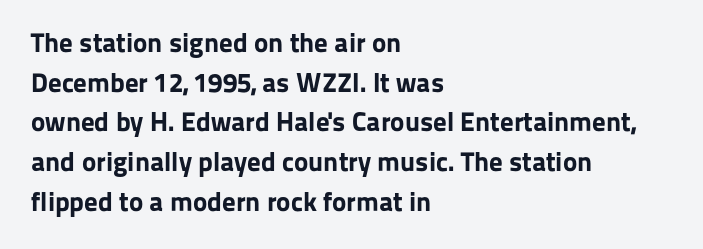
Q: Is the text bold? A: Yes.
Q: Is the text italic (slanted)? A: No, it is upright.
Q: Is the text underlined? A: No.
Q: How is the paragraph aligned? A: Left-aligned.
Q: Is the spacing between letters normal or unusually wide? A: Normal.
Q: Is the spacing between lines tight, normal or loose? A: Normal.
